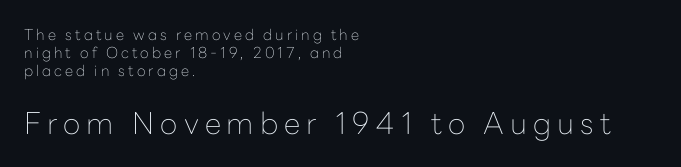
The image shows 30 px thin sans-serif type, upright; set left-aligned, line spacing 1.2x, unusually wide letter spacing (+0.2 em), not underlined; the second (bottom) block is 2.0x larger; low stroke contrast and a medium x-height.
